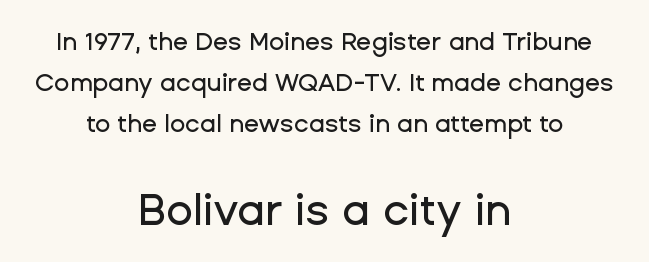
{"serif": "no", "italic": "no", "width": "normal", "stroke_contrast": "low", "x_height": "medium", "monospaced": "no", "underline": "no", "align": "center", "line_spacing": "normal", "line_spacing_ratio": 1.65, "letter_spacing": "normal", "letter_spacing_em": 0.0, "larger_block": "second", "size_ratio": 1.76, "glyph_px": 44}
